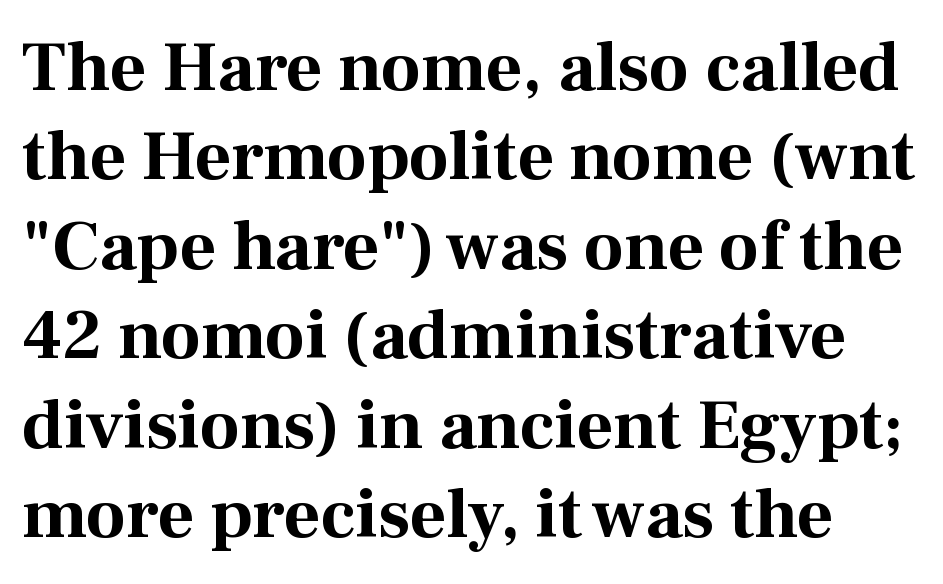
Q: Is the text bold? A: Yes.
Q: Is the text italic (slanted)? A: No, it is upright.
Q: Is the typeface a serif or a sans-serif typeface? A: Serif.
Q: Is the text underlined? A: No.
Q: Is the spacing between letters normal or unusually wide? A: Normal.
Q: Is the spacing between lines tight, normal or loose? A: Normal.
Q: Width (condensed, normal, or wide)? A: Normal.
Q: Stroke contrast? A: Medium.
Q: x-height? A: Medium.
Q: Monospaced? A: No.
